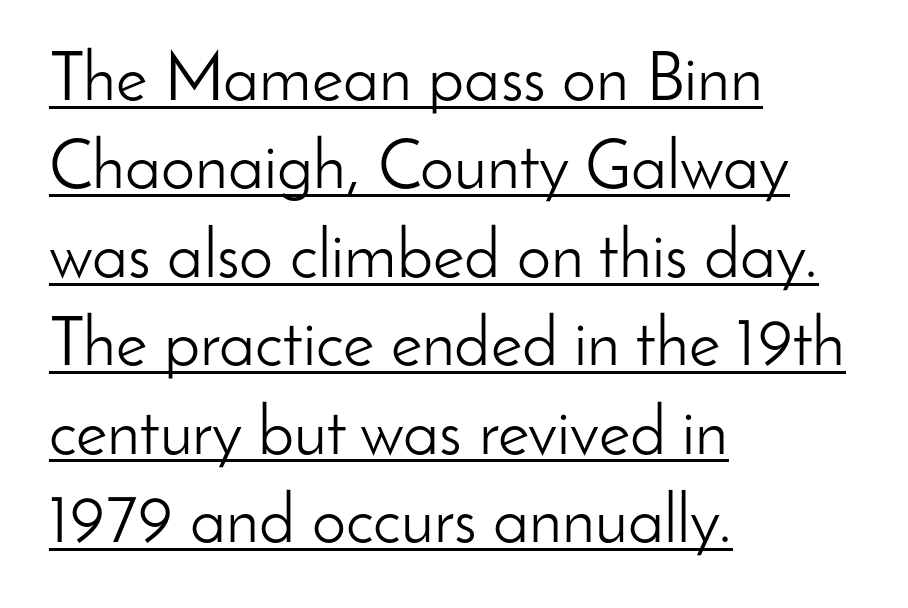
Q: Is the text bold? A: No.
Q: Is the text italic (slanted)? A: No, it is upright.
Q: Is the typeface a serif or a sans-serif typeface? A: Sans-serif.
Q: Is the text underlined? A: Yes.
Q: How is the paragraph aligned? A: Left-aligned.
Q: Is the spacing between letters normal or unusually wide? A: Normal.
Q: Is the spacing between lines tight, normal or loose? A: Normal.
Q: Width (condensed, normal, or wide)? A: Normal.
Q: Stroke contrast? A: Low.
Q: x-height? A: Small.
Q: Monospaced? A: No.
